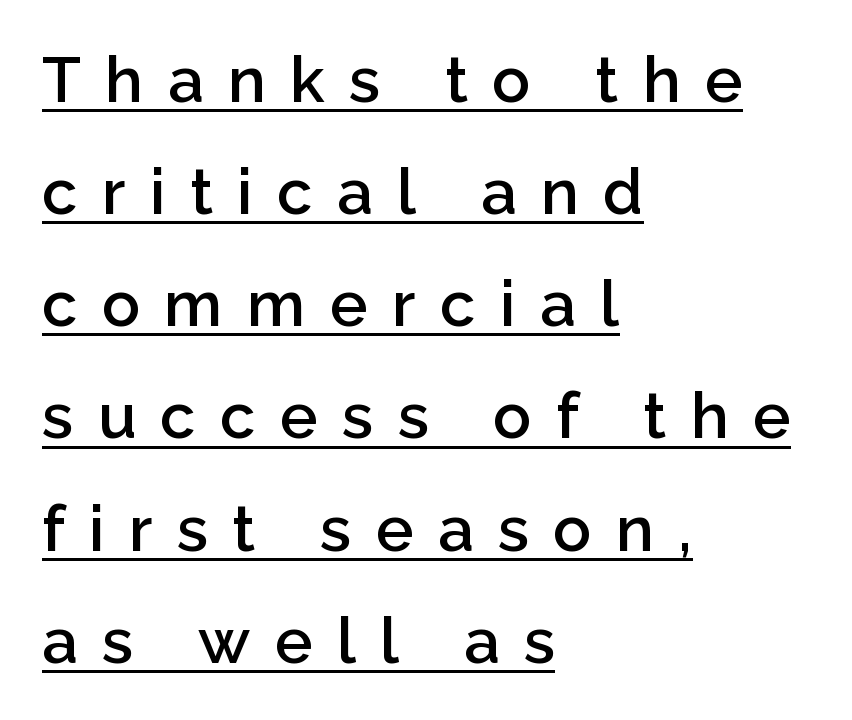
The image shows 63 px semibold sans-serif type, upright; set left-aligned, line spacing 1.78x, unusually wide letter spacing (+0.39 em), underlined; low stroke contrast and a medium x-height.
